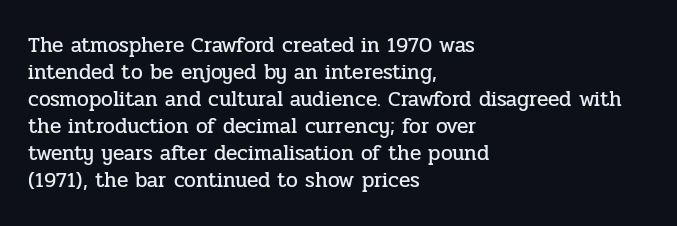
The image shows 21 px text type, upright; set left-aligned, normal line spacing (1.29x), normal letter spacing, not underlined.
